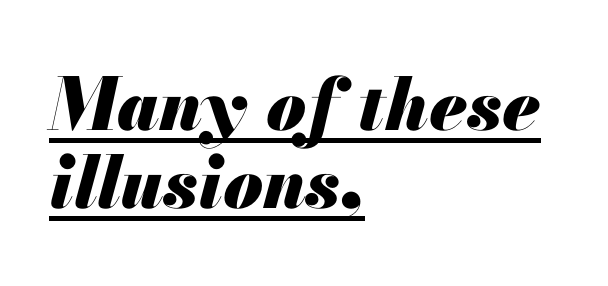
Typeset ragged right — the left edge is the straight one. No extra tracking has been applied to these lines. A typesetter would mark this as italic. Check the space under the baseline: a stroke is drawn there.
